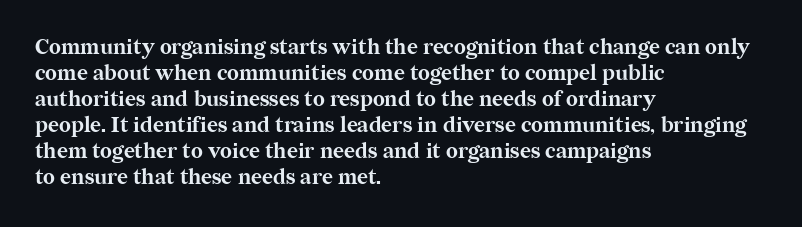
The image shows 21 px bold type, upright; set left-aligned, line spacing 1.24x, normal letter spacing, not underlined.
